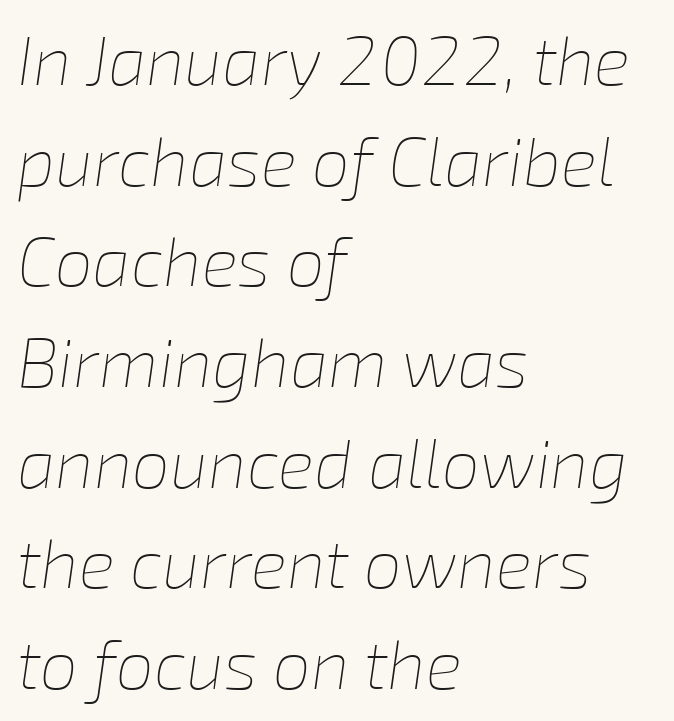
Q: Is the text bold? A: No.
Q: Is the text italic (slanted)? A: Yes, it leans right by about 8 degrees.
Q: Is the text underlined? A: No.
Q: How is the paragraph aligned? A: Left-aligned.
Q: Is the spacing between letters normal or unusually wide? A: Normal.
Q: Is the spacing between lines tight, normal or loose? A: Normal.
Q: Width (condensed, normal, or wide)? A: Normal.
Q: Stroke contrast? A: Low.
Q: x-height? A: Medium.
Q: Monospaced? A: No.
